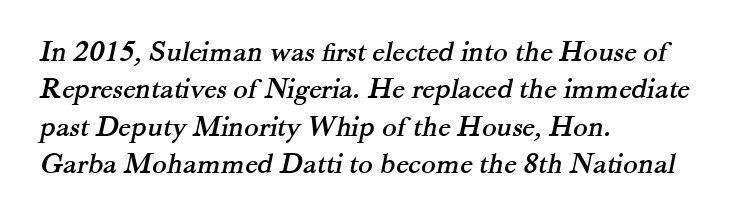
{"serif": "yes", "width": "normal", "stroke_contrast": "medium", "x_height": "small", "monospaced": "no", "underline": "no", "align": "left", "line_spacing": "normal", "line_spacing_ratio": 1.25, "letter_spacing": "normal", "letter_spacing_em": 0.0, "glyph_px": 30}
